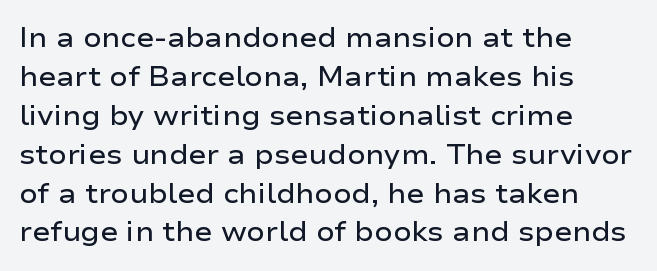
Spacing between characters is what you'd get straight out of the box. The space directly below the letters is spotless. The lines are quadded left. This sample uses an upright cut, with every glyph sitting square on the baseline. Look at the stroke-to-counter ratio: somewhat heavy, a semibold.
